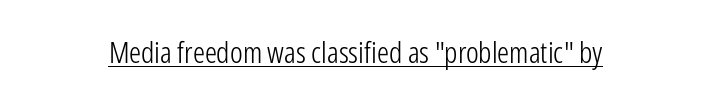
Q: Is the text bold? A: No.
Q: Is the text italic (slanted)? A: No, it is upright.
Q: Is the typeface a serif or a sans-serif typeface? A: Sans-serif.
Q: Is the text underlined? A: Yes.
Q: Is the spacing between letters normal or unusually wide? A: Normal.
Q: Width (condensed, normal, or wide)? A: Condensed.
Q: Stroke contrast? A: Low.
Q: x-height? A: Medium.
Q: Monospaced? A: No.
